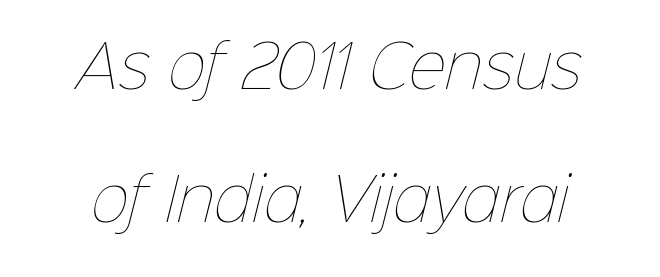
The space between consecutive lines is lavish. Character widths vary here, with narrow letters taking less room than wide ones. No extra tracking has been applied to these lines. The font sits on the lighter half of the weight spectrum, regular included. Unmarked baselines from the first word to the last.
